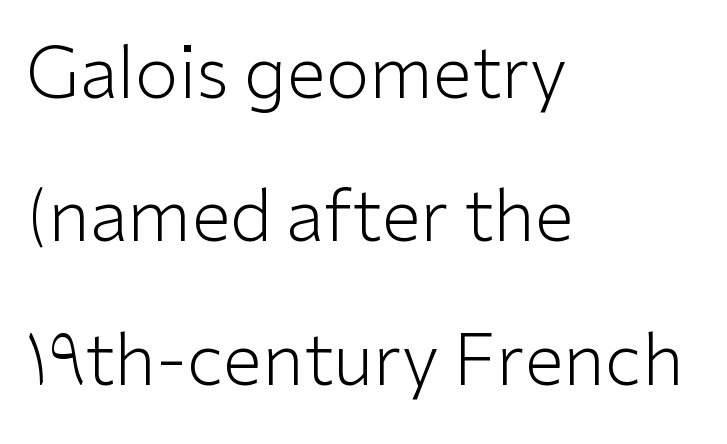
This sample has the flowing, uneven cadence of proportional lettering. Ordinary non-slanted type is in use. Leading: increased. The paragraph has a hard left edge and a soft right edge.
